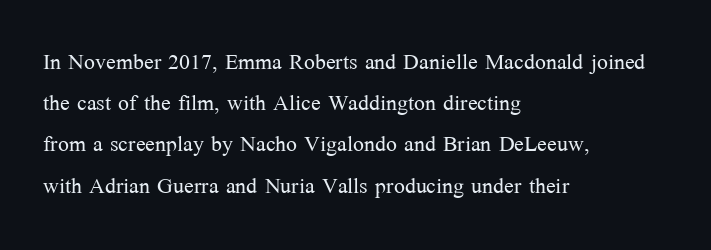
Think of a printed novel: that variable character pitch is what you see here. Only glyphs here, with clear space below each row. The rag falls on the right side of this text block. Between one letter and the next there's only the usual sliver of space.
